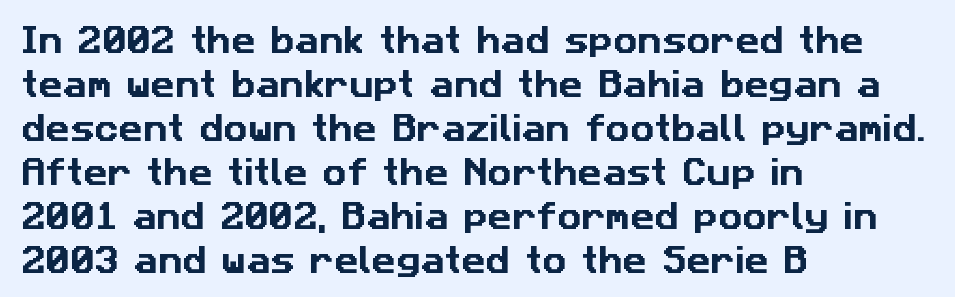
The image shows 30 px sans-serif type; set left-aligned, normal line spacing (1.47x), normal letter spacing, not underlined; low stroke contrast and a medium x-height.
